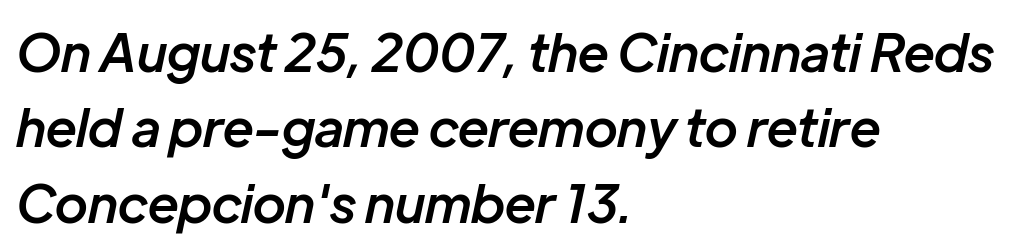
The image shows 52 px semibold type, italic (leaning right); set left-aligned, normal line spacing (1.45x), normal letter spacing, not underlined; low stroke contrast and a medium x-height.
